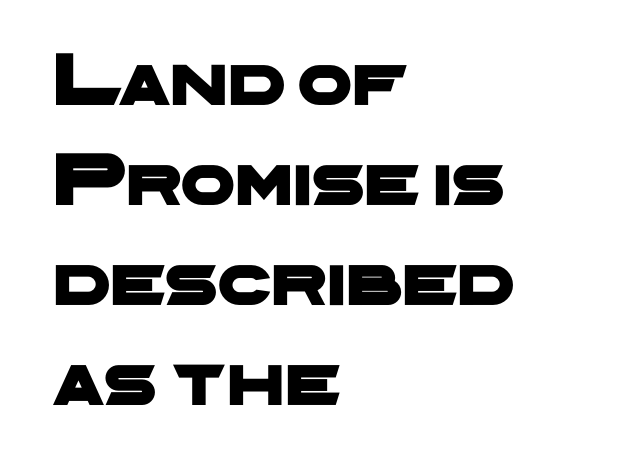
Q: Is the typeface a serif or a sans-serif typeface? A: Sans-serif.
Q: Is the text underlined? A: No.
Q: How is the paragraph aligned? A: Left-aligned.
Q: Is the spacing between letters normal or unusually wide? A: Normal.
Q: Is the spacing between lines tight, normal or loose? A: Normal.
Q: Width (condensed, normal, or wide)? A: Wide.
Q: Stroke contrast? A: Low.
Q: x-height? A: Medium.
Q: Monospaced? A: No.
